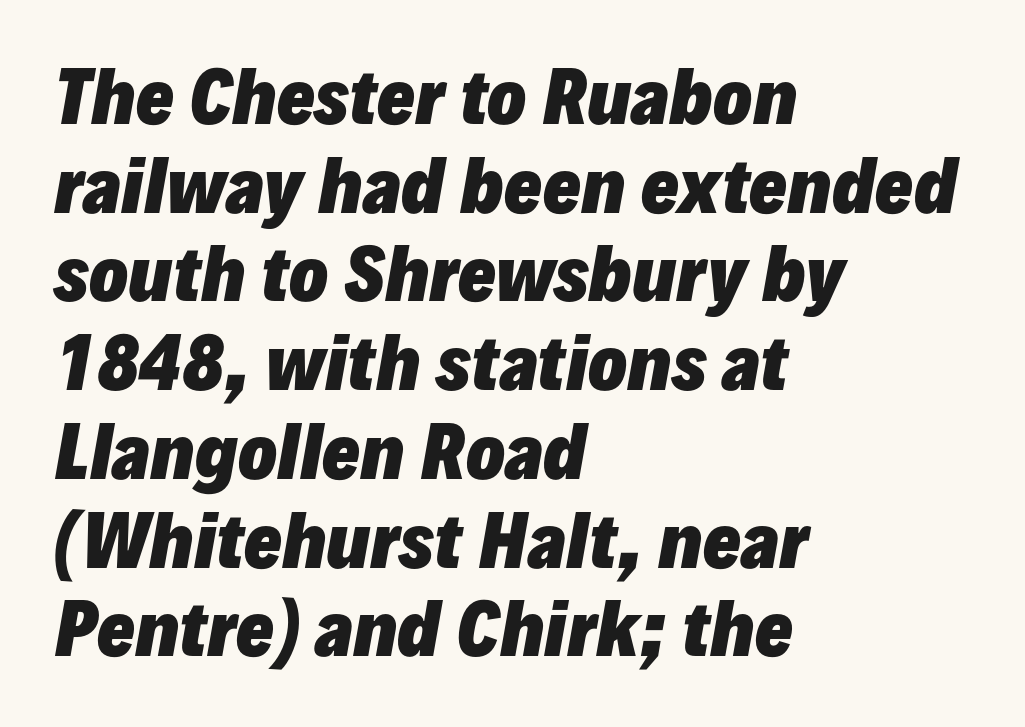
The image shows 71 px heavy type, italic (leaning right); set left-aligned, normal line spacing (1.25x), normal letter spacing, not underlined; low stroke contrast and a medium x-height.
